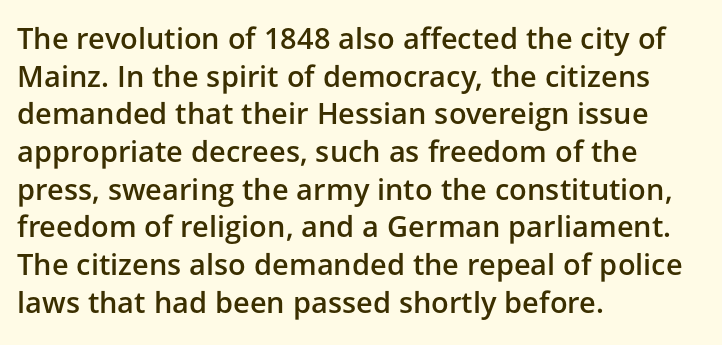
The image shows 29 px semibold sans-serif type, upright; set left-aligned, normal line spacing (1.3x), normal letter spacing, not underlined; low stroke contrast and a medium x-height.
